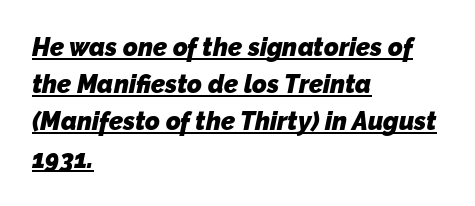
The vertical gap from one line to the next is medium. The rendered words wear a rule along their underside. One-word summary of the alignment: left. Here the glyphs are tracked normally, forming tight word shapes. The font is running at its bold setting.
